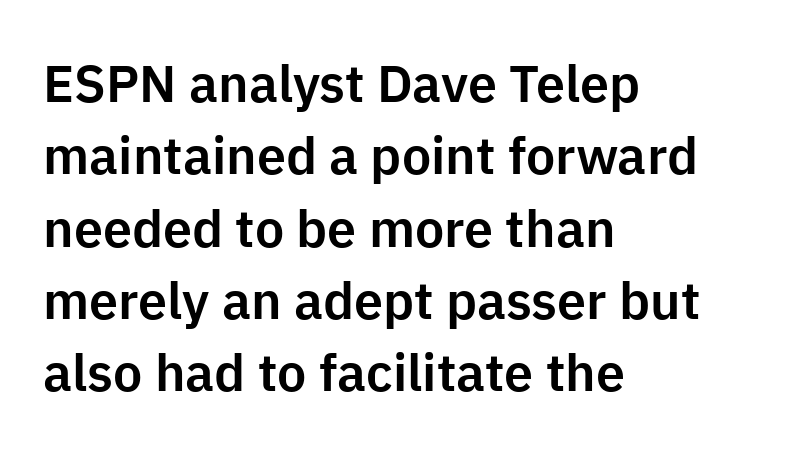
Ascenders rise straight up at ninety degrees. Vertical spacing — default. How are the letters spaced? Ordinarily, with no added tracking. Observe the absence of serifs on each vertical stroke in this sample. Any mark beneath the type? The region is blank.
